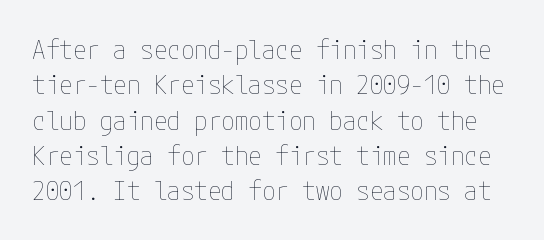
{"italic": "no", "bold": "no", "underline": "no", "line_spacing": "normal", "line_spacing_ratio": 1.31, "letter_spacing": "normal", "letter_spacing_em": 0.0, "glyph_px": 27}
